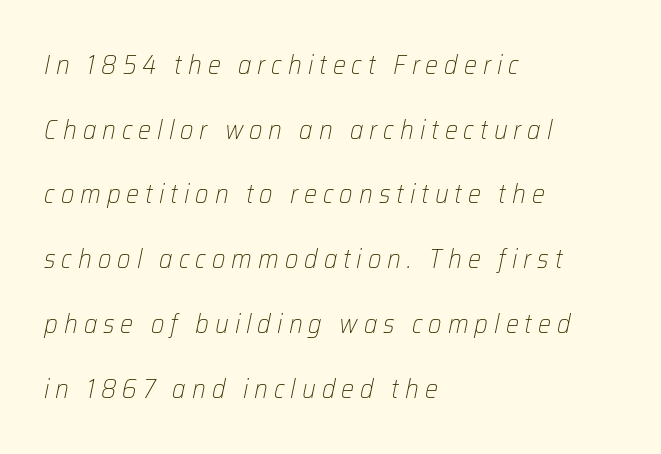
{"italic": "yes", "lean": "right", "slant_degrees": 12, "bold": "no", "underline": "no", "align": "left", "line_spacing": "loose", "line_spacing_ratio": 2.49, "letter_spacing": "wide", "letter_spacing_em": 0.23, "glyph_px": 26}
